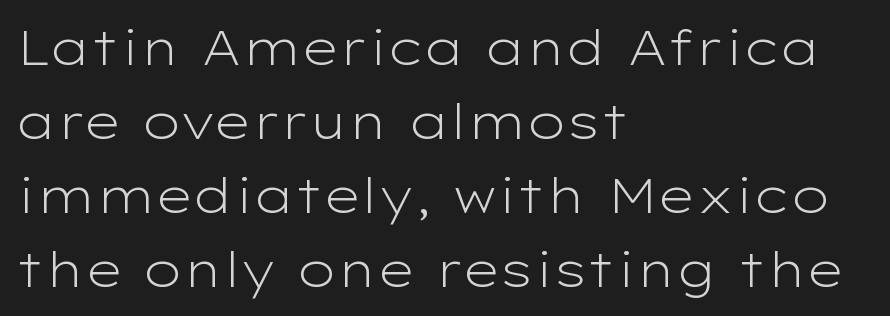
{"serif": "no", "italic": "no", "bold": "no", "weight": "light", "width": "wide", "stroke_contrast": "low", "x_height": "medium", "monospaced": "no", "underline": "no", "align": "left", "line_spacing": "normal", "line_spacing_ratio": 1.51, "letter_spacing": "normal", "letter_spacing_em": 0.0, "glyph_px": 49}
